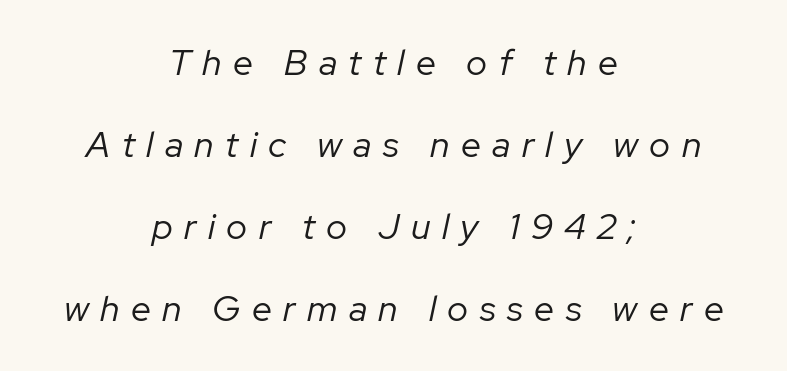
Q: Is the text bold? A: No.
Q: Is the text italic (slanted)? A: Yes, it leans right by about 12 degrees.
Q: Is the text underlined? A: No.
Q: How is the paragraph aligned? A: Centered.
Q: Is the spacing between letters normal or unusually wide? A: Unusually wide.
Q: Is the spacing between lines tight, normal or loose? A: Loose.
Q: Width (condensed, normal, or wide)? A: Normal.
Q: Stroke contrast? A: Low.
Q: x-height? A: Medium.
Q: Monospaced? A: No.
